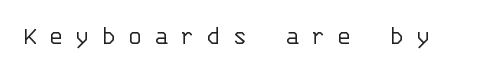
{"italic": "no", "bold": "no", "underline": "no", "letter_spacing": "wide", "letter_spacing_em": 0.43, "glyph_px": 27}
